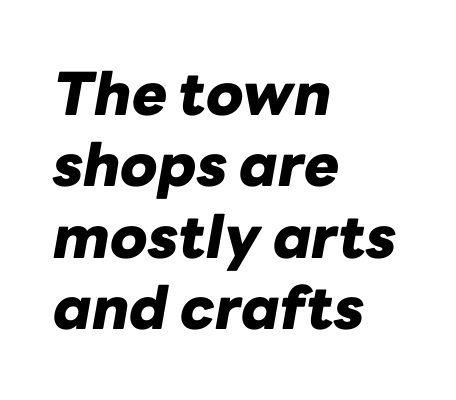
Caption: standard tracking, unaltered. The passage is arranged the way most books set body copy — flush left. Style check: oblique. Each letter keeps its own natural width here, so spacing adapts to shape. Bare-footed words on every line. Chunky letters — that's bold for sure.
